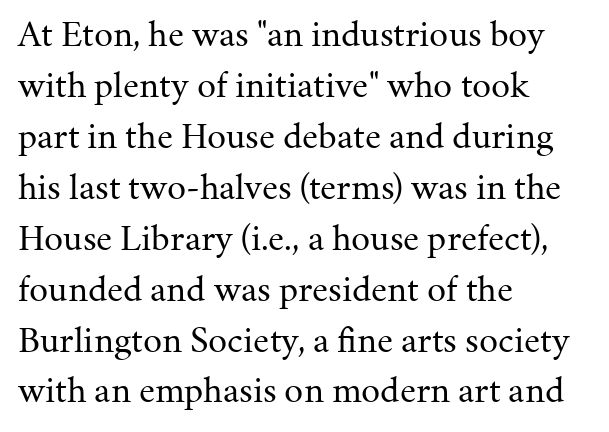
The image shows 38 px regular-weight serif type, upright; set left-aligned, normal line spacing (1.34x), normal letter spacing, not underlined; medium stroke contrast and a medium x-height.
